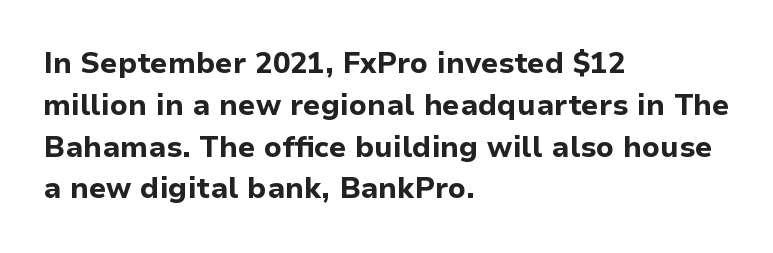
The image shows 29 px bold sans-serif type, upright; set left-aligned, normal line spacing (1.44x), normal letter spacing, not underlined; low stroke contrast and a medium x-height.
